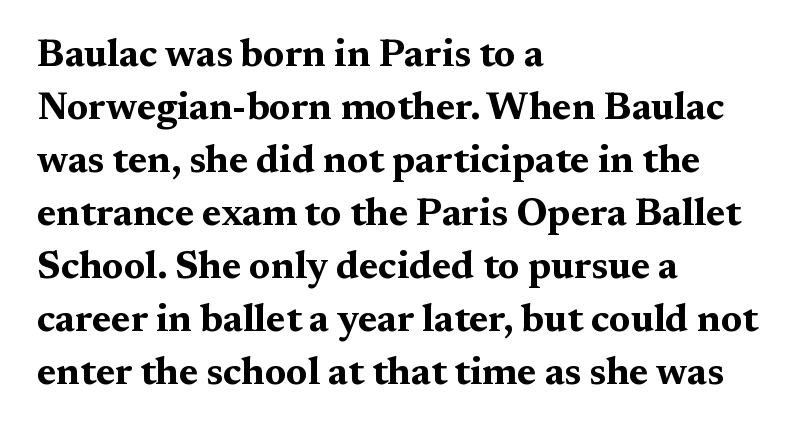
The image shows 39 px bold, wide serif type, upright; set left-aligned, normal line spacing (1.36x), normal letter spacing, not underlined; medium stroke contrast and a medium x-height.
